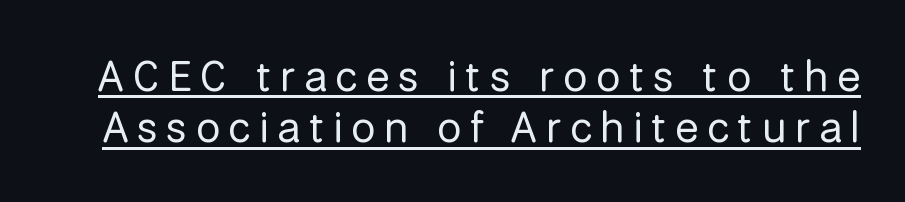
{"serif": "no", "italic": "no", "bold": "no", "weight": "regular", "width": "normal", "stroke_contrast": "low", "x_height": "medium", "monospaced": "no", "underline": "yes", "line_spacing_ratio": 1.17, "glyph_px": 44}
